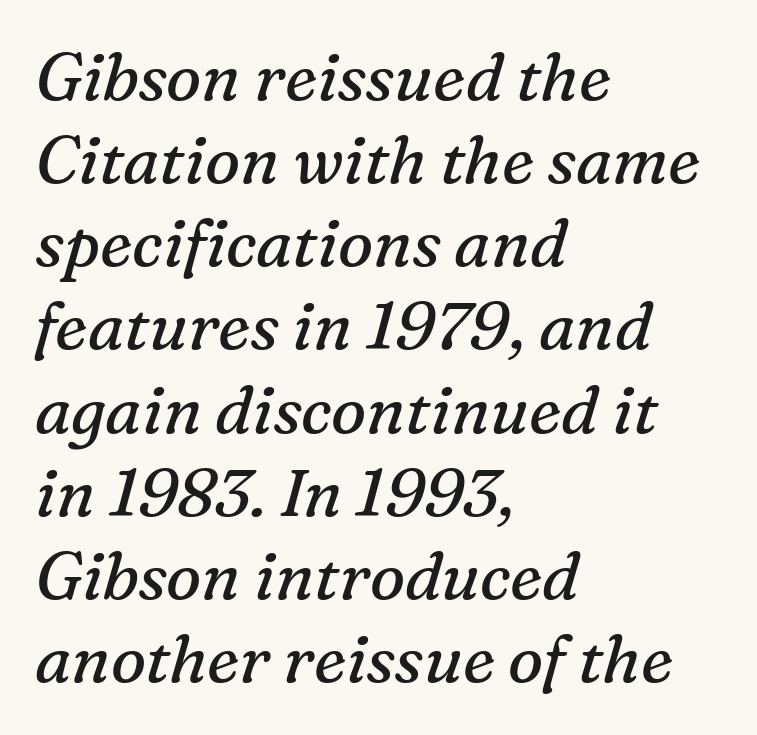
Q: Is the text bold? A: No.
Q: Is the text italic (slanted)? A: Yes, it leans right by about 16 degrees.
Q: Is the typeface a serif or a sans-serif typeface? A: Serif.
Q: Is the text underlined? A: No.
Q: How is the paragraph aligned? A: Left-aligned.
Q: Is the spacing between letters normal or unusually wide? A: Normal.
Q: Is the spacing between lines tight, normal or loose? A: Normal.
Q: Width (condensed, normal, or wide)? A: Normal.
Q: Stroke contrast? A: Medium.
Q: x-height? A: Medium.
Q: Monospaced? A: No.
